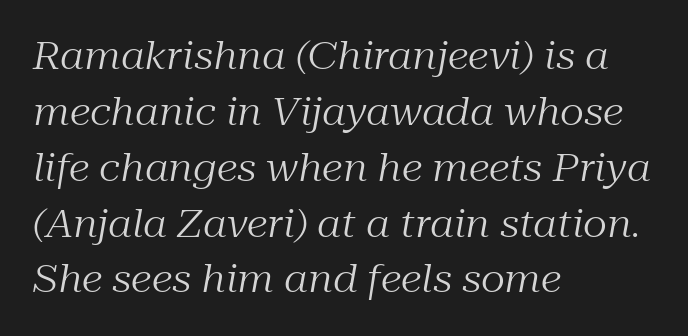
A typesetter would label this face a serif. Is the stroke heavy? The answer is a plain regular-or-lighter. The gap between lines stays unmarked. Which margin do the lines hug? The left one — the right edge is uneven. Character widths vary here, with narrow letters taking less room than wide ones.
